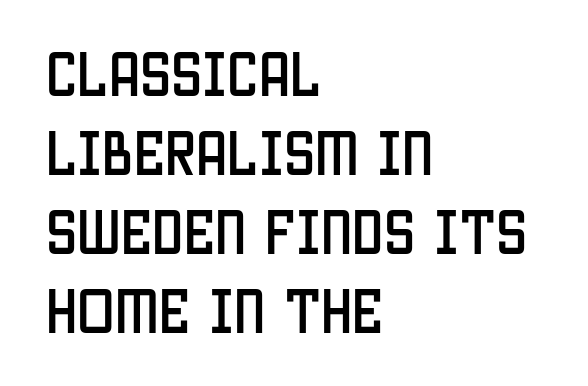
Q: Is the text italic (slanted)? A: No, it is upright.
Q: Is the typeface a serif or a sans-serif typeface? A: Sans-serif.
Q: Is the text underlined? A: No.
Q: How is the paragraph aligned? A: Left-aligned.
Q: Is the spacing between letters normal or unusually wide? A: Normal.
Q: Is the spacing between lines tight, normal or loose? A: Normal.
Q: Width (condensed, normal, or wide)? A: Condensed.
Q: Stroke contrast? A: Low.
Q: x-height? A: Large.
Q: Monospaced? A: No.
